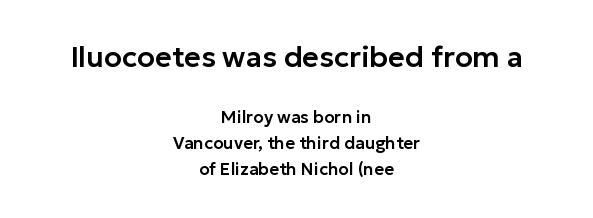
Q: Is the text italic (slanted)? A: No, it is upright.
Q: Is the typeface a serif or a sans-serif typeface? A: Sans-serif.
Q: Is the text underlined? A: No.
Q: How is the paragraph aligned? A: Centered.
Q: Is the spacing between letters normal or unusually wide? A: Normal.
Q: Is the spacing between lines tight, normal or loose? A: Normal.
Q: Which block of text is set in a larger size, the first (top) or the second (bottom)? A: The first (top) one.
Q: Width (condensed, normal, or wide)? A: Normal.
Q: Stroke contrast? A: Low.
Q: x-height? A: Medium.
Q: Monospaced? A: No.
